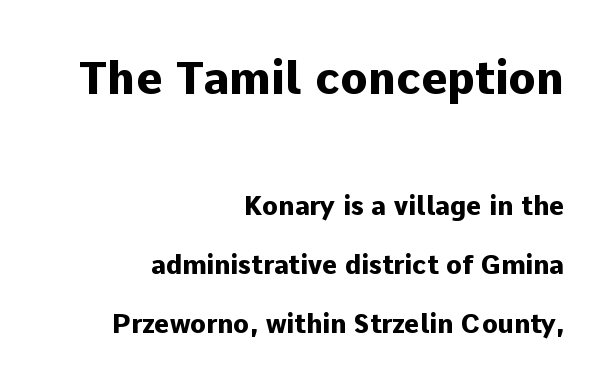
The image shows 45 px heavy sans-serif type, upright; set right-aligned, loose line spacing (2.28x), normal letter spacing, not underlined; the first (top) block is 1.73x larger; low stroke contrast and a medium x-height.
